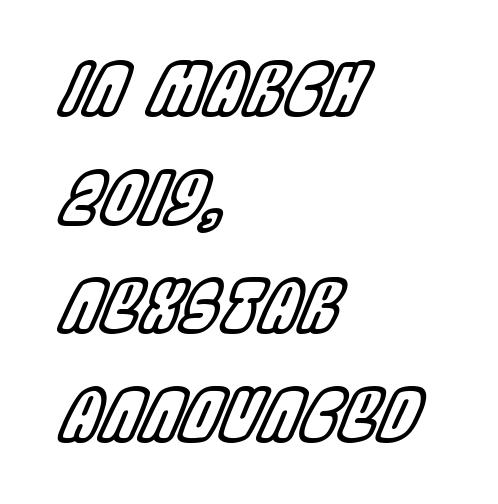
Q: Is the text italic (slanted)? A: Yes, it leans right by about 22 degrees.
Q: Is the text underlined? A: No.
Q: How is the paragraph aligned? A: Left-aligned.
Q: Is the spacing between letters normal or unusually wide? A: Normal.
Q: Is the spacing between lines tight, normal or loose? A: Normal.
Q: Width (condensed, normal, or wide)? A: Condensed.
Q: x-height? A: Large.
Q: Monospaced? A: No.
